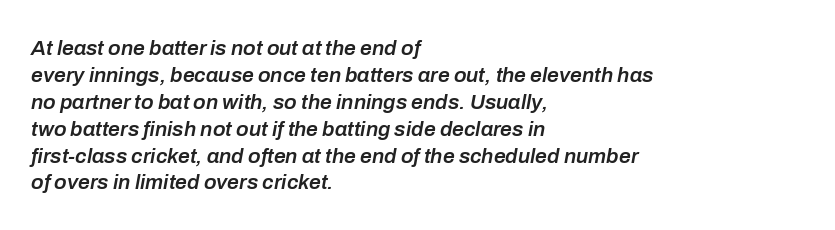
The image shows 21 px text type, italic (leaning right); set left-aligned, normal line spacing (1.28x), normal letter spacing, not underlined.
